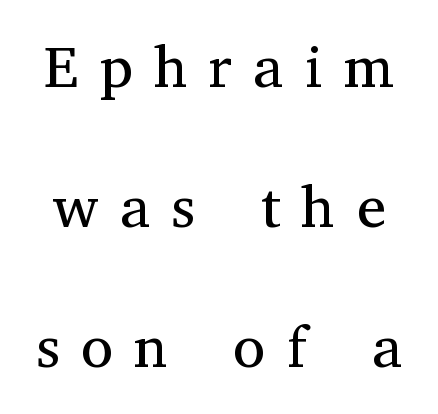
The image shows 59 px regular-weight serif type, upright; set loose line spacing (2.37x), unusually wide letter spacing (+0.36 em), not underlined; medium stroke contrast and a medium x-height.
